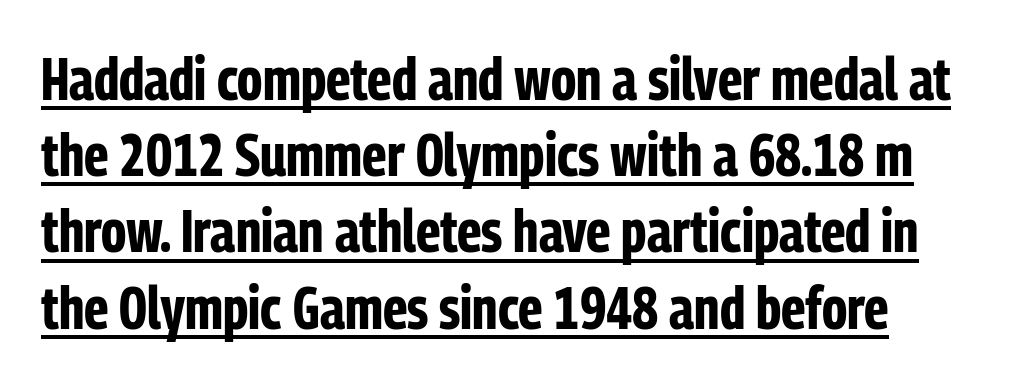
The image shows 60 px bold, condensed sans-serif type, upright; set left-aligned, normal line spacing (1.27x), normal letter spacing, underlined; low stroke contrast and a medium x-height.
